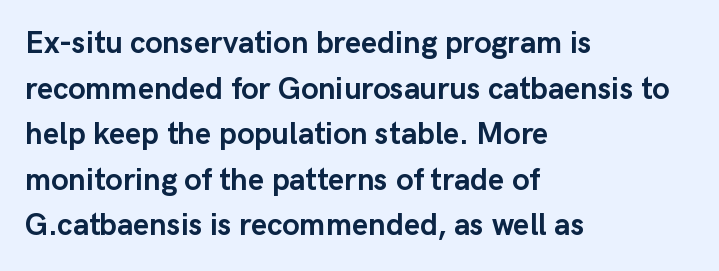
Q: Is the text bold? A: Yes.
Q: Is the text italic (slanted)? A: No, it is upright.
Q: Is the typeface a serif or a sans-serif typeface? A: Sans-serif.
Q: Is the text underlined? A: No.
Q: How is the paragraph aligned? A: Left-aligned.
Q: Is the spacing between letters normal or unusually wide? A: Normal.
Q: Is the spacing between lines tight, normal or loose? A: Normal.
Q: Width (condensed, normal, or wide)? A: Normal.
Q: Stroke contrast? A: Low.
Q: x-height? A: Medium.
Q: Monospaced? A: No.
